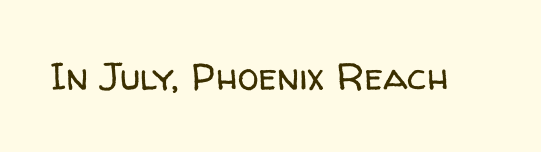
{"serif": "no", "italic": "no", "bold": "no", "weight": "regular", "width": "normal", "stroke_contrast": "low", "x_height": "medium", "monospaced": "no", "underline": "no", "letter_spacing": "normal", "letter_spacing_em": 0.0, "glyph_px": 38}
